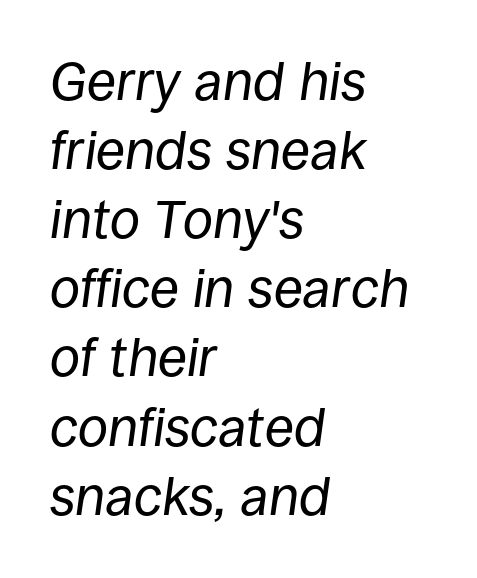
The image shows 54 px regular-weight type, italic (leaning right); set left-aligned, normal line spacing (1.28x), normal letter spacing, not underlined; low stroke contrast and a large x-height.
